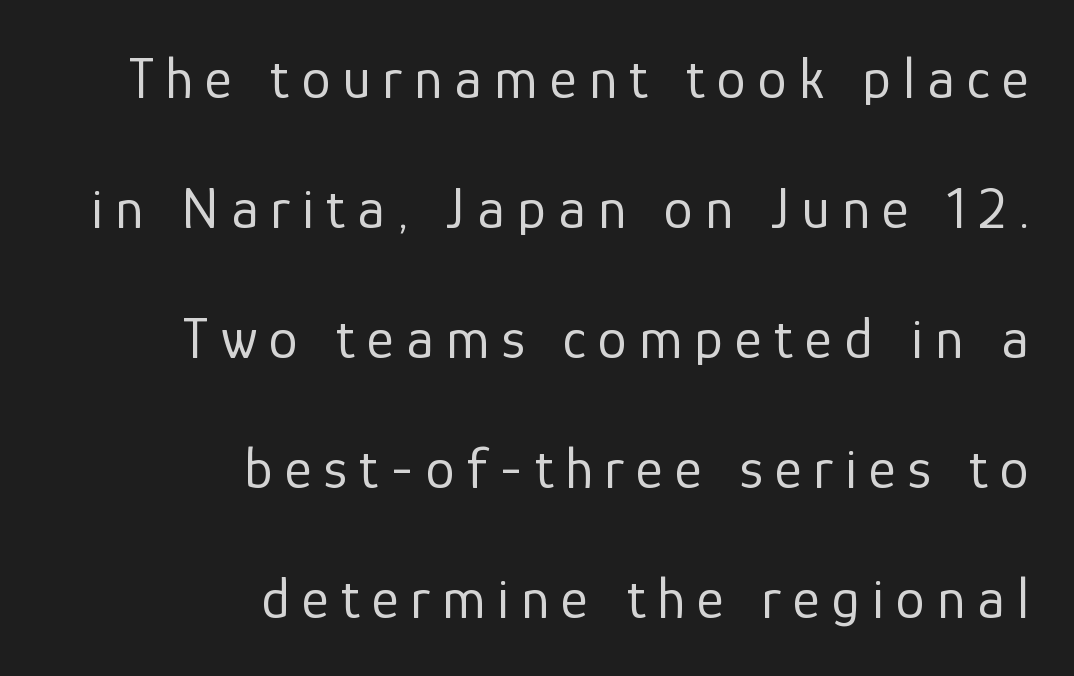
{"serif": "no", "italic": "no", "bold": "no", "weight": "regular", "width": "normal", "stroke_contrast": "low", "x_height": "medium", "monospaced": "no", "underline": "no", "align": "right", "line_spacing": "loose", "line_spacing_ratio": 2.24, "letter_spacing": "wide", "letter_spacing_em": 0.21, "glyph_px": 58}
